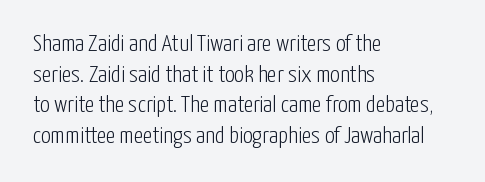
Q: Is the text bold? A: No.
Q: Is the text italic (slanted)? A: No, it is upright.
Q: Is the text underlined? A: No.
Q: How is the paragraph aligned? A: Left-aligned.
Q: Is the spacing between letters normal or unusually wide? A: Normal.
Q: Is the spacing between lines tight, normal or loose? A: Normal.
